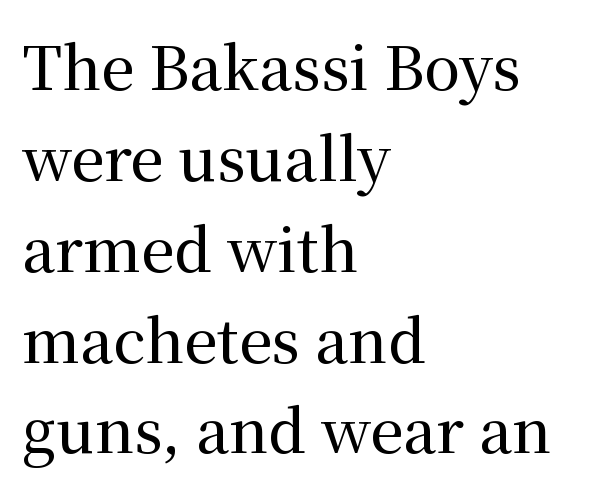
The image shows 59 px serif type, upright; set left-aligned, normal line spacing (1.54x), normal letter spacing, not underlined; medium stroke contrast and a medium x-height.
